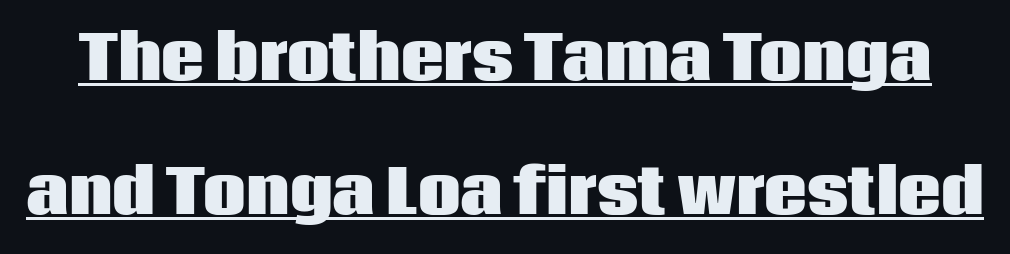
{"serif": "no", "italic": "no", "bold": "yes", "weight": "heavy", "width": "normal", "stroke_contrast": "low", "x_height": "large", "monospaced": "no", "underline": "yes", "line_spacing": "loose", "line_spacing_ratio": 2.23, "letter_spacing": "normal", "letter_spacing_em": 0.0, "glyph_px": 60}
